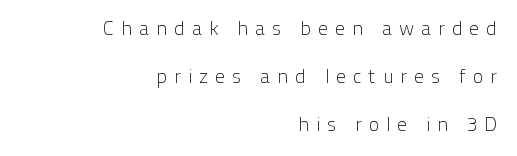
{"italic": "no", "bold": "no", "underline": "no", "align": "right", "line_spacing": "loose", "line_spacing_ratio": 2.4, "letter_spacing": "wide", "letter_spacing_em": 0.34, "glyph_px": 20}
